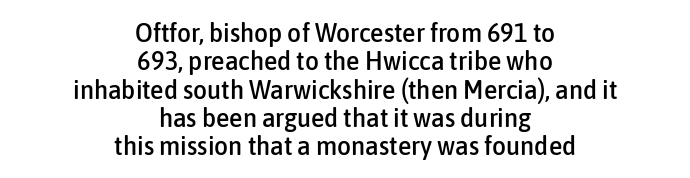
Q: Is the text italic (slanted)? A: No, it is upright.
Q: Is the text underlined? A: No.
Q: How is the paragraph aligned? A: Centered.
Q: Is the spacing between letters normal or unusually wide? A: Normal.
Q: Is the spacing between lines tight, normal or loose? A: Tight.
